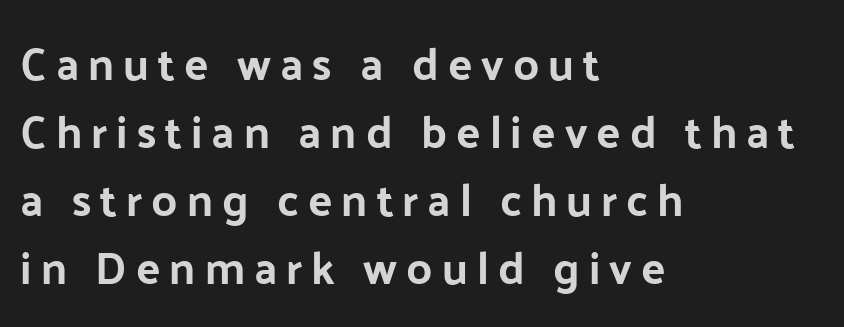
{"serif": "no", "italic": "no", "width": "normal", "stroke_contrast": "low", "x_height": "medium", "monospaced": "no", "underline": "no", "align": "left", "line_spacing": "normal", "line_spacing_ratio": 1.51, "letter_spacing": "wide", "letter_spacing_em": 0.2, "glyph_px": 45}
